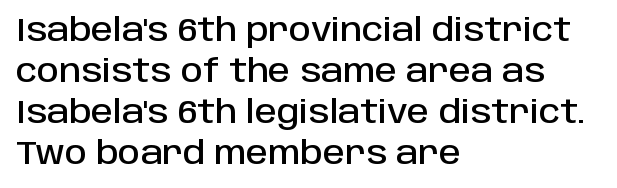
The type sits square on the baseline with zero lean. Check the space under the baseline: it is left empty. This rendering leaves character spacing at its baseline value. The lines sit at an ordinary, default distance from one another. Think of a printed novel: that variable character pitch is what you see here. Grotesque or geometric, the face here clearly has no serifs.
